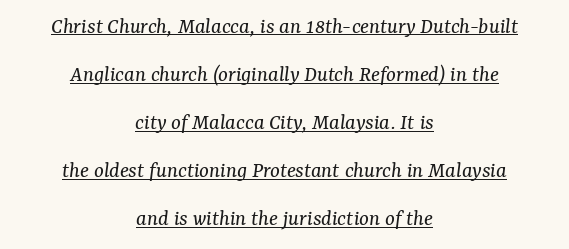
{"italic": "yes", "lean": "right", "slant_degrees": 7, "bold": "no", "underline": "yes", "align": "center", "line_spacing": "loose", "line_spacing_ratio": 2.09, "letter_spacing": "normal", "letter_spacing_em": 0.0, "glyph_px": 23}
